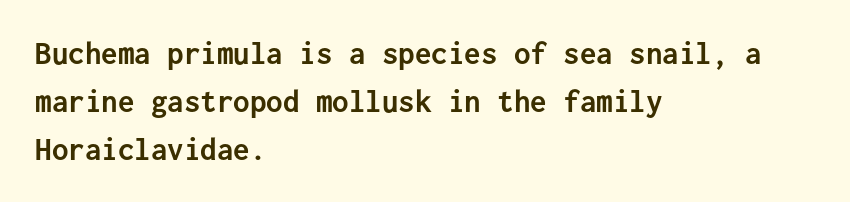
Q: Is the text bold? A: Yes.
Q: Is the text italic (slanted)? A: No, it is upright.
Q: Is the typeface a serif or a sans-serif typeface? A: Sans-serif.
Q: Is the text underlined? A: No.
Q: How is the paragraph aligned? A: Left-aligned.
Q: Is the spacing between letters normal or unusually wide? A: Normal.
Q: Is the spacing between lines tight, normal or loose? A: Normal.
Q: Width (condensed, normal, or wide)? A: Normal.
Q: Stroke contrast? A: Low.
Q: x-height? A: Medium.
Q: Monospaced? A: Yes.
